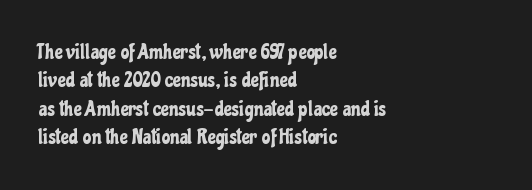
{"italic": "no", "underline": "no", "align": "left", "line_spacing": "normal", "line_spacing_ratio": 1.29, "letter_spacing": "normal", "letter_spacing_em": 0.0, "glyph_px": 22}
